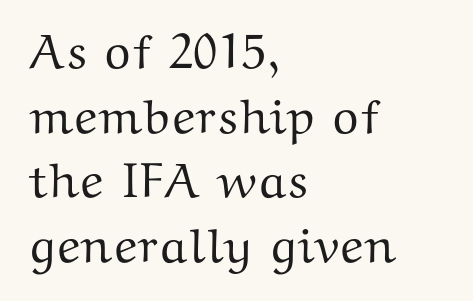
{"serif": "yes", "italic": "no", "width": "wide", "stroke_contrast": "medium", "x_height": "medium", "monospaced": "no", "underline": "no", "align": "left", "line_spacing": "normal", "line_spacing_ratio": 1.32, "letter_spacing": "normal", "letter_spacing_em": 0.0, "glyph_px": 49}
